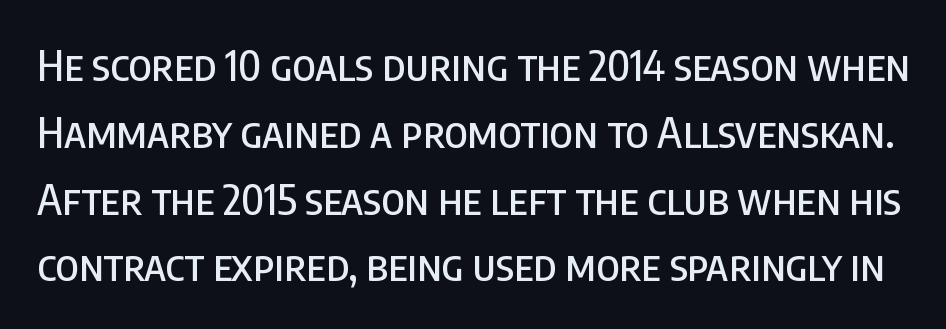
Q: Is the text italic (slanted)? A: No, it is upright.
Q: Is the typeface a serif or a sans-serif typeface? A: Sans-serif.
Q: Is the text underlined? A: No.
Q: Is the spacing between letters normal or unusually wide? A: Normal.
Q: Is the spacing between lines tight, normal or loose? A: Normal.
Q: Width (condensed, normal, or wide)? A: Condensed.
Q: Stroke contrast? A: Low.
Q: x-height? A: Large.
Q: Monospaced? A: No.
